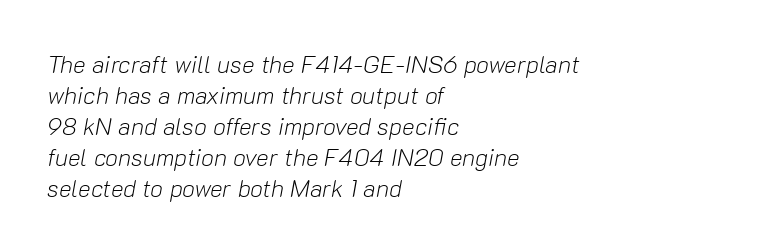
Q: Is the text bold? A: No.
Q: Is the text italic (slanted)? A: Yes, it leans right by about 10 degrees.
Q: Is the text underlined? A: No.
Q: How is the paragraph aligned? A: Left-aligned.
Q: Is the spacing between letters normal or unusually wide? A: Normal.
Q: Is the spacing between lines tight, normal or loose? A: Normal.
